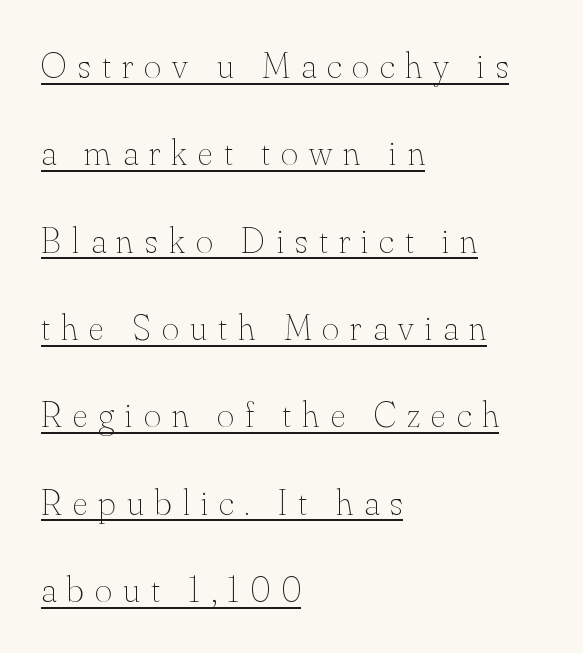
Summary of vertical rhythm: relaxed, with wide interline spacing. The face used here is rendered with a markedly widened letterfit. Underline: present. This is the regular roman posture of the typeface. The font is comparable to plain body text, perhaps lighter. Spacing verdict: proportional, widths tailored to each character.
